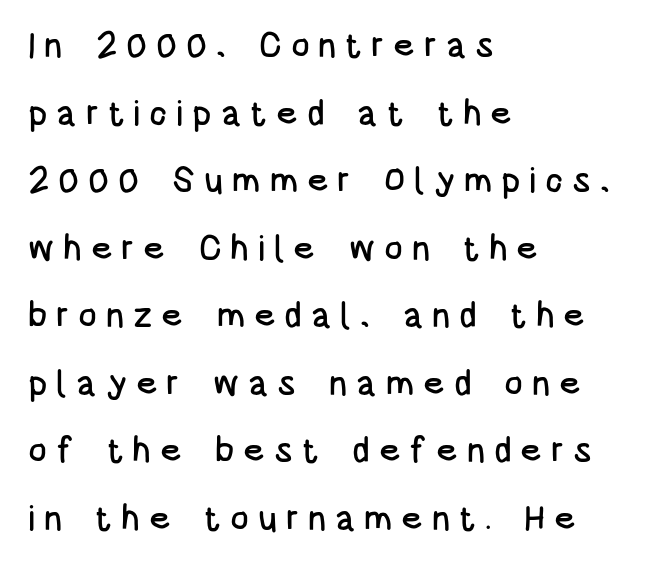
{"serif": "no", "italic": "no", "width": "condensed", "stroke_contrast": "low", "x_height": "large", "monospaced": "no", "underline": "no", "align": "left", "line_spacing": "loose", "line_spacing_ratio": 1.93, "letter_spacing": "wide", "letter_spacing_em": 0.25, "glyph_px": 35}
